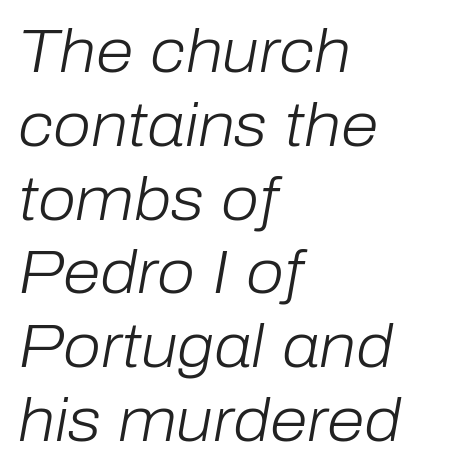
A typesetter would mark this as italic. The type is set solid horizontally, with unmodified tracking. Proportional: the letters do not fall into vertical columns. The passage is arranged the way most books set body copy — flush left.
